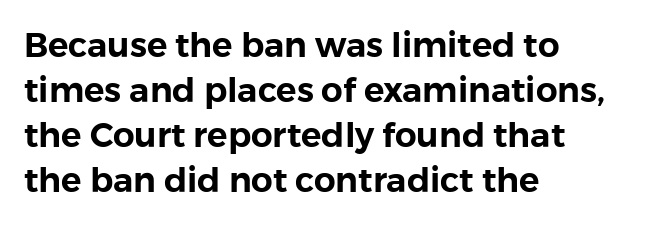
{"serif": "no", "italic": "no", "width": "normal", "x_height": "medium", "monospaced": "no", "underline": "no", "align": "left", "line_spacing": "normal", "line_spacing_ratio": 1.32, "letter_spacing": "normal", "letter_spacing_em": 0.0, "glyph_px": 34}
